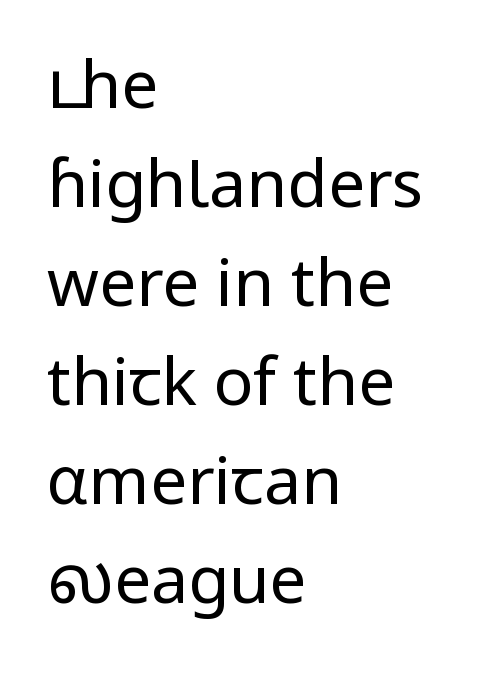
The image shows 66 px regular-weight sans-serif type, upright; set left-aligned, normal line spacing (1.5x), normal letter spacing, not underlined; low stroke contrast and a medium x-height.
